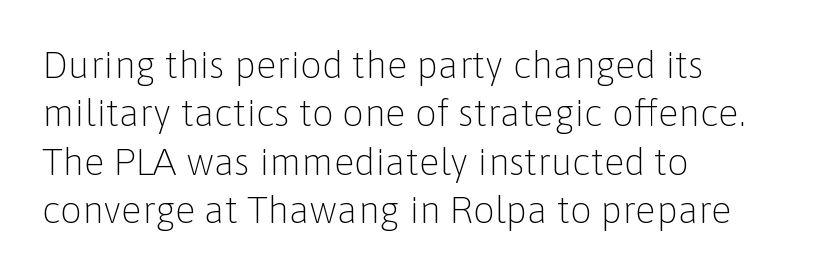
The image shows 38 px light sans-serif type, upright; set left-aligned, normal line spacing (1.27x), normal letter spacing, not underlined; low stroke contrast and a medium x-height.
